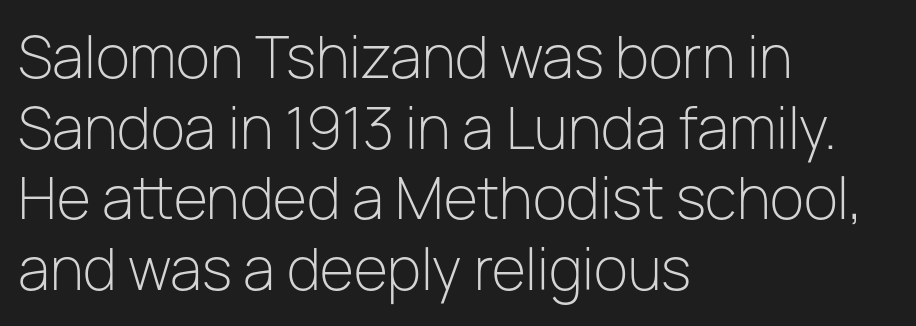
The image shows 56 px light sans-serif type, upright; set left-aligned, normal line spacing (1.26x), normal letter spacing, not underlined; low stroke contrast and a medium x-height.
